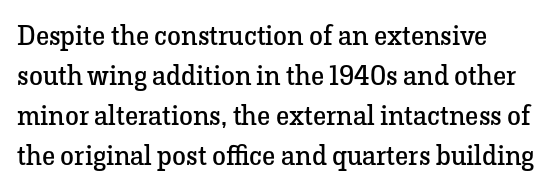
The image shows 28 px regular-weight serif type, upright; set left-aligned, normal line spacing (1.43x), normal letter spacing, not underlined; low stroke contrast and a medium x-height.
